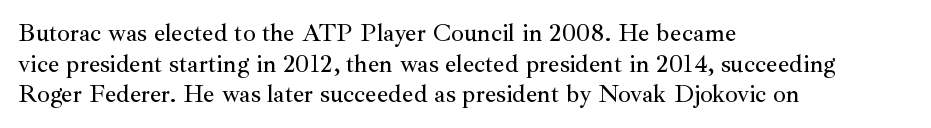
The image shows 25 px text type, upright; set left-aligned, line spacing 1.23x, normal letter spacing, not underlined.
